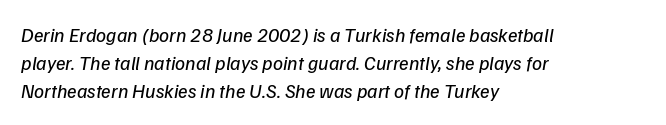
Stroke mass is kept to a normal reading level or below. This rendering uses left alignment, leaving the right contour irregular. No word sits above an underline. Horizontal bands of white between lines are of average thickness. This is oblique type, the kind used for emphasis or titles.
